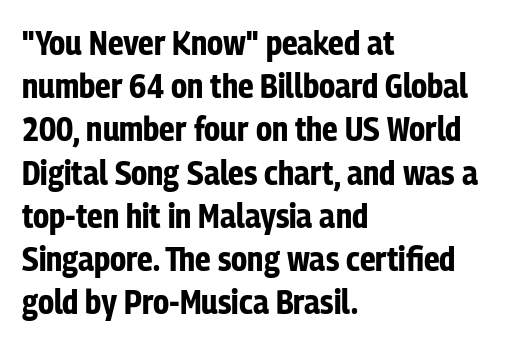
The letters advance in unequal steps, a hallmark of proportional type. The strokes are fattened all the way to bold. If you drew a ruler down the left edge, every line would touch it. This is sans-serif lettering, the kind often seen on screens and signage. The rendering uses a moderate line-height, typical for paragraphs. Nope, not italic — everything's standing straight.
